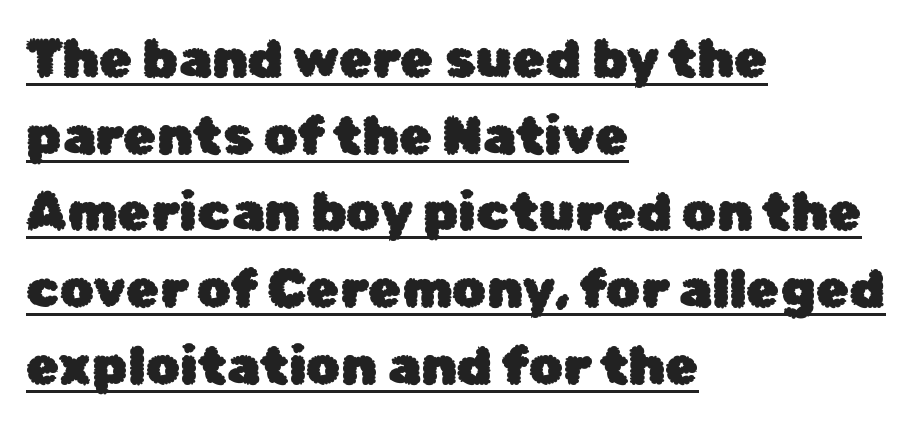
The image shows 54 px sans-serif type, upright; set left-aligned, normal line spacing (1.42x), normal letter spacing, underlined; low stroke contrast and a medium x-height.
